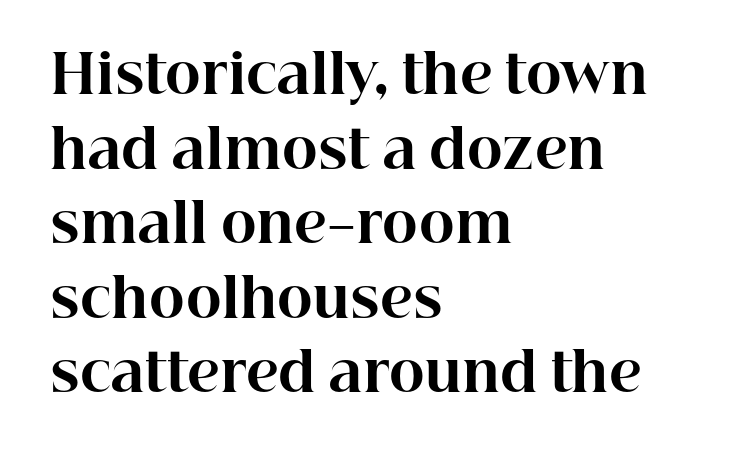
Reading down the column, the eye jumps a familiar distance to each next line. Regarding serifs, this sample has them. A typesetter would call this proportional, since set widths differ per character. The face used here is rendered with its standard letterfit. All the whitespace from short lines collects on the right. Ascenders rise straight up at ninety degrees.
